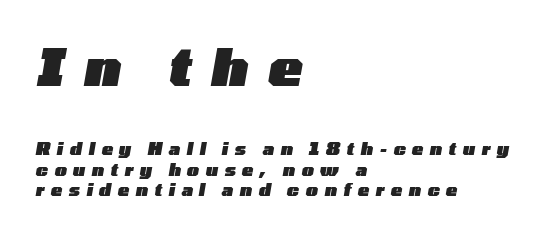
Q: Is the text bold? A: Yes.
Q: Is the text italic (slanted)? A: Yes, it leans right by about 10 degrees.
Q: Is the text underlined? A: No.
Q: How is the paragraph aligned? A: Left-aligned.
Q: Is the spacing between letters normal or unusually wide? A: Unusually wide.
Q: Which block of text is set in a larger size, the first (top) or the second (bottom)? A: The first (top) one.
Q: Width (condensed, normal, or wide)? A: Wide.
Q: Stroke contrast? A: Low.
Q: x-height? A: Medium.
Q: Monospaced? A: No.
